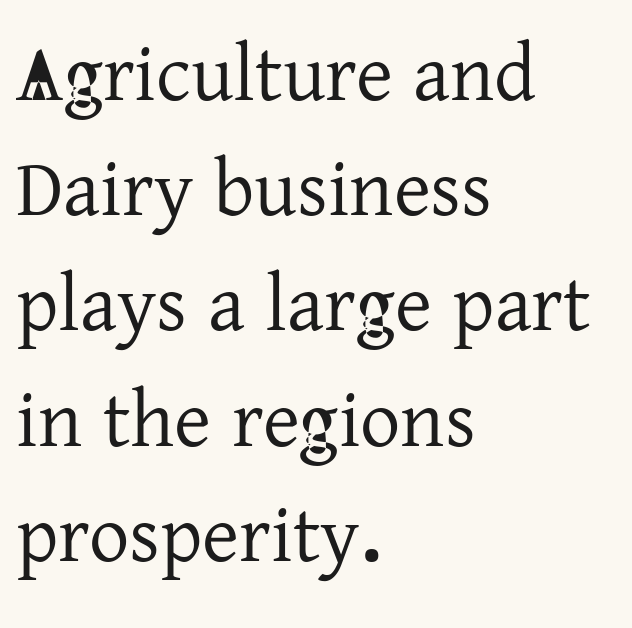
{"serif": "yes", "italic": "no", "width": "normal", "stroke_contrast": "low", "x_height": "medium", "monospaced": "no", "underline": "no", "align": "left", "line_spacing": "normal", "line_spacing_ratio": 1.44, "letter_spacing": "normal", "letter_spacing_em": 0.0, "glyph_px": 80}
